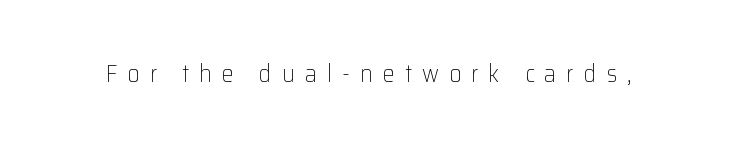
The image shows 24 px text type, upright; set unusually wide letter spacing (+0.42 em), not underlined.
